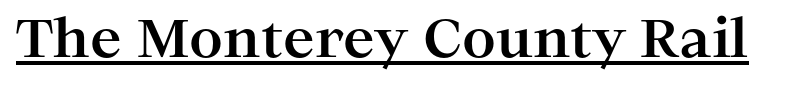
The image shows 53 px bold, wide serif type, upright; set normal letter spacing, underlined; high stroke contrast and a medium x-height.
